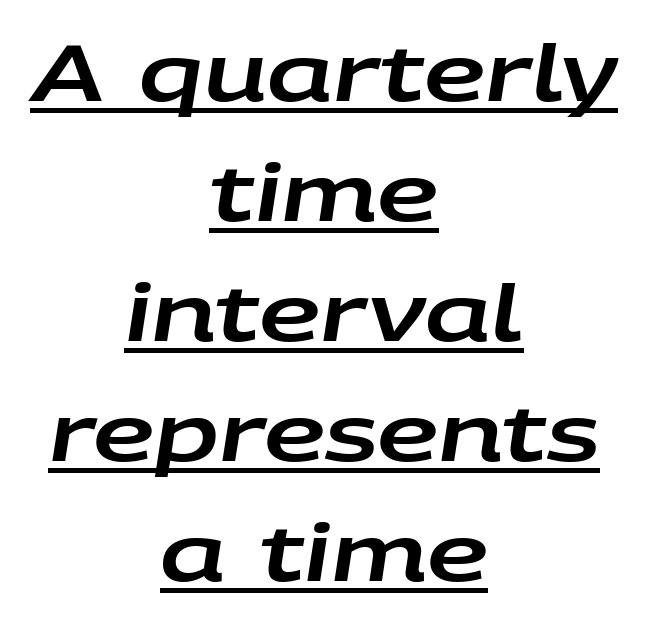
Does the leading feel generous? No, just average. Caption: lettering with a line underneath. Rendered with sloped, italic letterforms. Neither beginnings nor endings align; midpoints do. You could not count columns in this text — the font is proportionally spaced.
